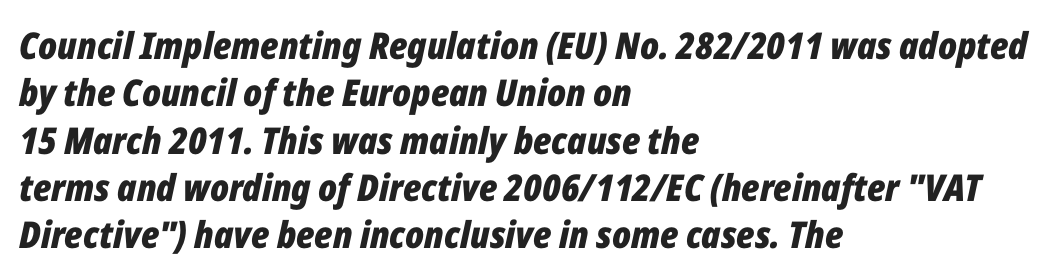
In terms of posture, this sample is oblique. Does the copy run flush right? No — it runs flush left. The face used here is proportionally spaced, like ordinary book or web type. Words float on clear page, feet unadorned. These lines keep a tight, regular rhythm from letter to letter. The letters are bold, with thick, heavy strokes.
